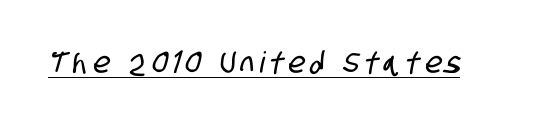
{"serif": "no", "width": "condensed", "stroke_contrast": "low", "x_height": "large", "monospaced": "no", "underline": "yes", "glyph_px": 29}
